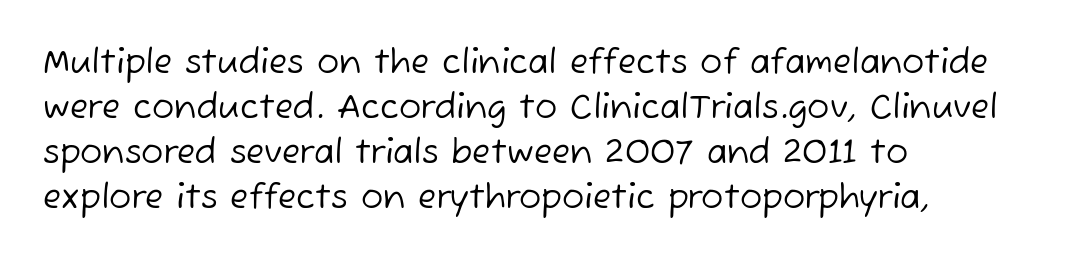
Q: Is the text bold? A: No.
Q: Is the typeface a serif or a sans-serif typeface? A: Sans-serif.
Q: Is the text underlined? A: No.
Q: How is the paragraph aligned? A: Left-aligned.
Q: Is the spacing between letters normal or unusually wide? A: Normal.
Q: Is the spacing between lines tight, normal or loose? A: Normal.
Q: Width (condensed, normal, or wide)? A: Normal.
Q: Stroke contrast? A: Low.
Q: x-height? A: Medium.
Q: Monospaced? A: No.
